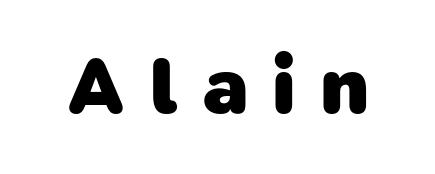
The image shows 80 px heavy sans-serif type; set unusually wide letter spacing (+0.3 em), not underlined; low stroke contrast and a medium x-height.
